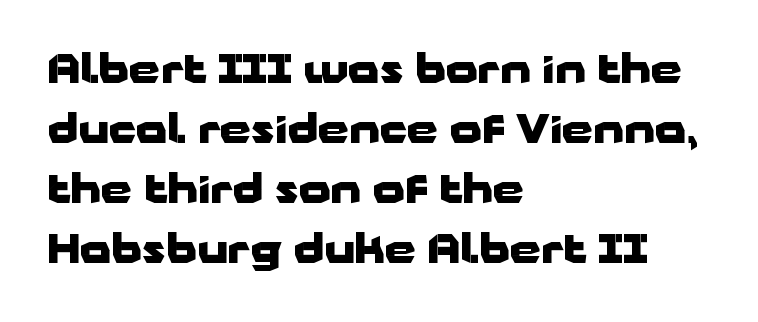
{"serif": "no", "italic": "no", "bold": "yes", "weight": "heavy", "width": "wide", "stroke_contrast": "low", "x_height": "medium", "monospaced": "no", "underline": "no", "align": "left", "line_spacing": "normal", "line_spacing_ratio": 1.5, "letter_spacing": "normal", "letter_spacing_em": 0.0, "glyph_px": 40}
